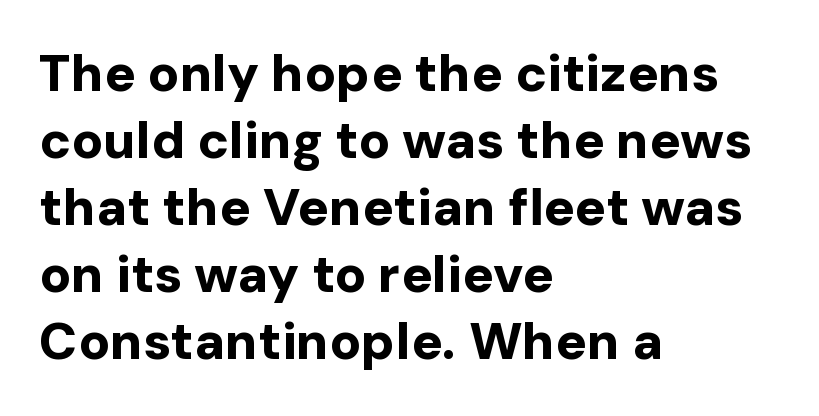
Q: Is the text bold? A: Yes.
Q: Is the text italic (slanted)? A: No, it is upright.
Q: Is the typeface a serif or a sans-serif typeface? A: Sans-serif.
Q: Is the text underlined? A: No.
Q: How is the paragraph aligned? A: Left-aligned.
Q: Is the spacing between letters normal or unusually wide? A: Normal.
Q: Is the spacing between lines tight, normal or loose? A: Normal.
Q: Width (condensed, normal, or wide)? A: Normal.
Q: Stroke contrast? A: Low.
Q: x-height? A: Medium.
Q: Monospaced? A: No.
